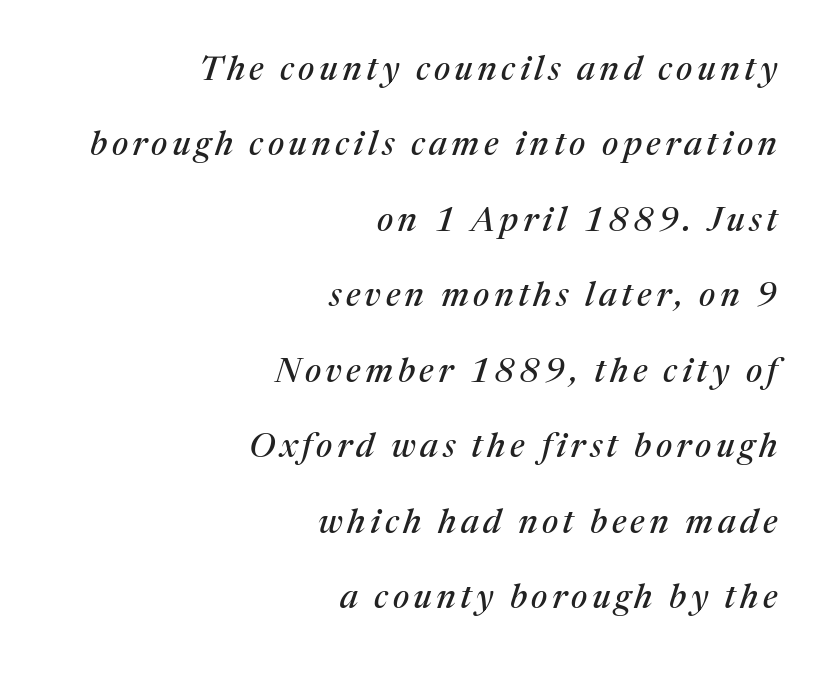
The image shows 34 px serif type, italic (leaning right); set right-aligned, loose line spacing (2.22x), not underlined; medium stroke contrast and a medium x-height.
